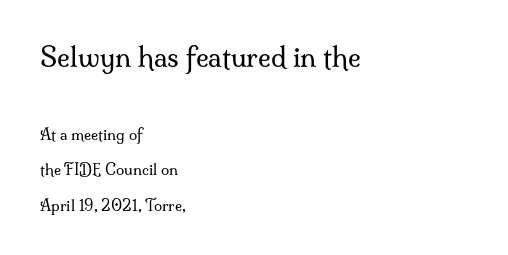
The image shows 27 px text type, upright; set left-aligned, loose line spacing (2.35x), normal letter spacing, not underlined; the first (top) block is 1.8x larger.
